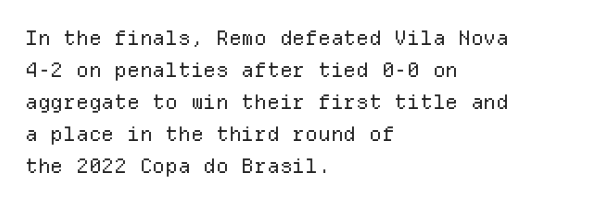
Caption: standard tracking, unaltered. The line-height multiplier appears to be the usual default. Type without underlining. This sample uses an upright cut, with every glyph sitting square on the baseline. This rendering uses left alignment, leaving the right contour irregular. The characters are drawn with everyday or finer stroke widths.
